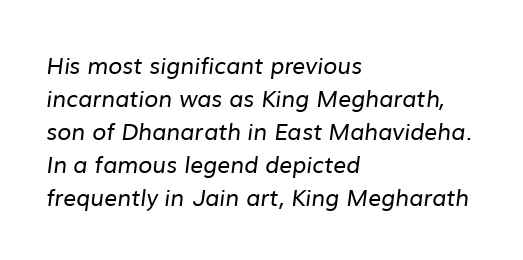
Q: Is the text bold? A: No.
Q: Is the text underlined? A: No.
Q: How is the paragraph aligned? A: Left-aligned.
Q: Is the spacing between letters normal or unusually wide? A: Normal.
Q: Is the spacing between lines tight, normal or loose? A: Normal.
